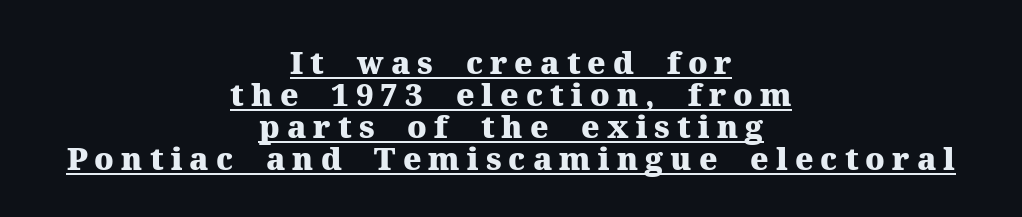
The image shows 31 px heavy serif type, upright; set centered, tight line spacing (1.03x), unusually wide letter spacing (+0.23 em), underlined; medium stroke contrast and a medium x-height.
